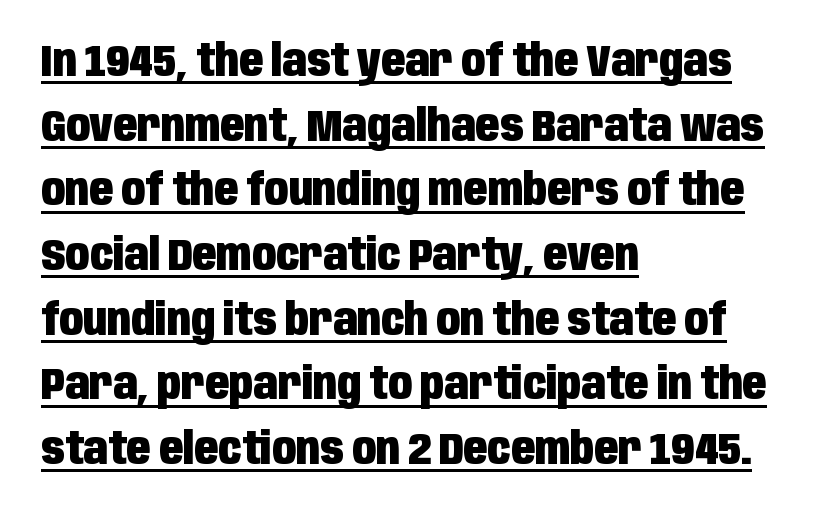
The image shows 44 px heavy, condensed sans-serif type, upright; set left-aligned, normal line spacing (1.47x), normal letter spacing, underlined; low stroke contrast and a large x-height.
